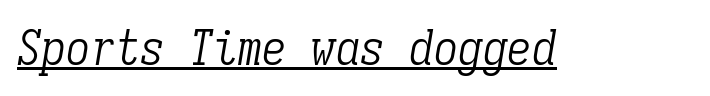
Letters have the restrained weight of plain body copy at most. You can tell from the footed stems that serif type was used. Compared with undecorated copy, this sample adds a rule below the words. No extra tracking has been applied to these lines.
